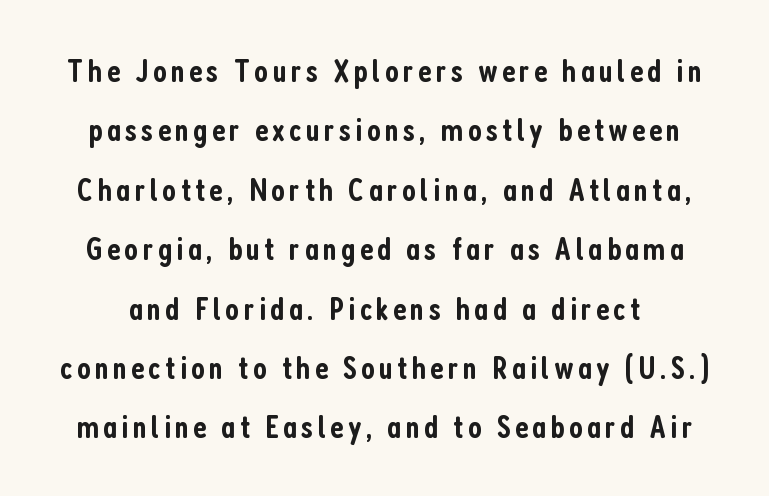
Stroke terminals: plain, sans-serif. The axis of the letterforms is exactly vertical. Varying glyph widths throughout — classic text-font behaviour. Descender tails drop into unmarked territory.
